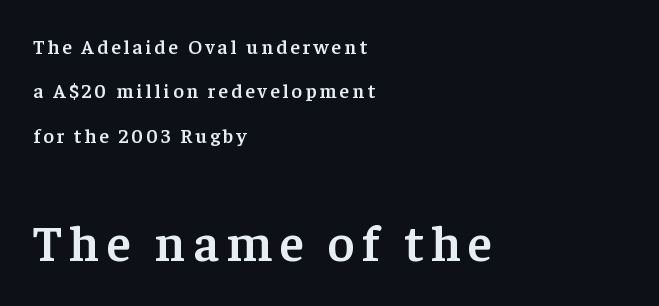
The lines in this sample share a left origin and differ only in where they stop. Notice how the stems are strictly vertical — no italics here. The passage shown is typed in a proportional face where columns would drift. You could fit nearly another row in the gap between these rows. What weight is shown? A semibold, between regular and bold. The following chunk of copy outweighs the initial chunk in type size.
